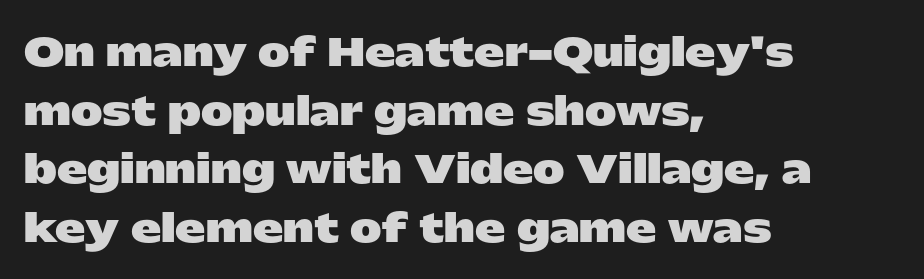
The image shows 38 px heavy, wide sans-serif type, upright; set left-aligned, normal line spacing (1.54x), normal letter spacing, not underlined; low stroke contrast and a medium x-height.
